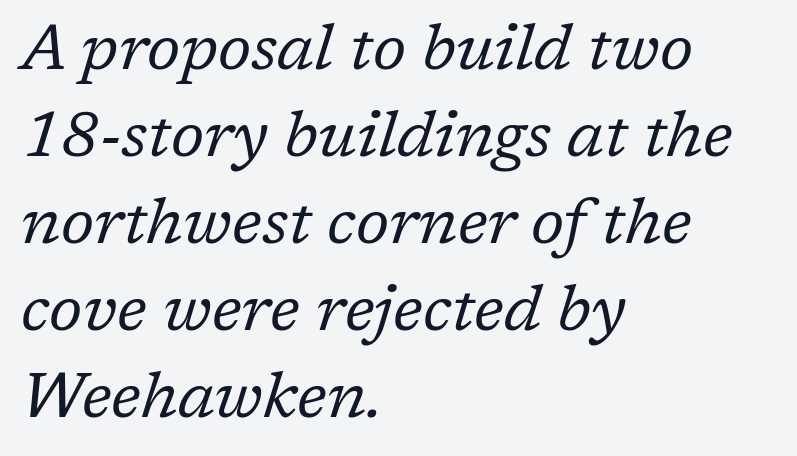
{"serif": "yes", "italic": "yes", "lean": "right", "slant_degrees": 17, "bold": "no", "weight": "regular", "width": "normal", "stroke_contrast": "low", "x_height": "medium", "monospaced": "no", "underline": "no", "align": "left", "line_spacing": "normal", "line_spacing_ratio": 1.36, "letter_spacing": "normal", "letter_spacing_em": 0.0, "glyph_px": 64}
